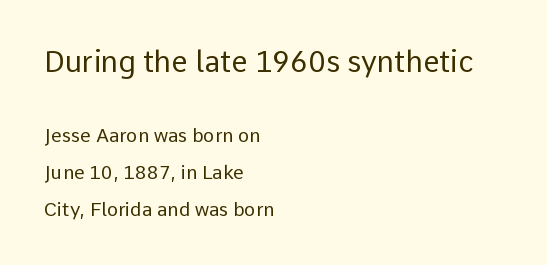
The tracking reads as untouched default to a designer's eye. Compared with typical paragraphs, the rows here are farther apart. No chunkiness to these letters — they're not bold. Has an underline been added? It has not. Top chunk: large. Bottom chunk: small.
